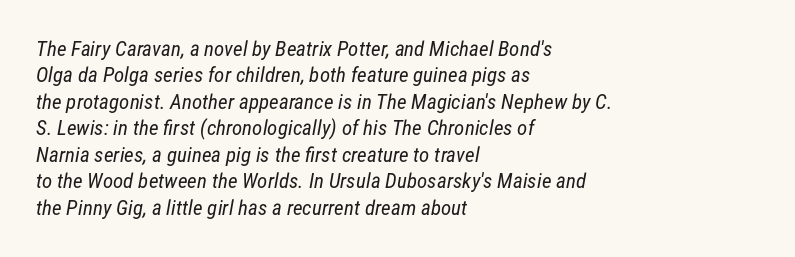
Q: Is the text bold? A: No.
Q: Is the text underlined? A: No.
Q: How is the paragraph aligned? A: Left-aligned.
Q: Is the spacing between letters normal or unusually wide? A: Normal.
Q: Is the spacing between lines tight, normal or loose? A: Normal.
